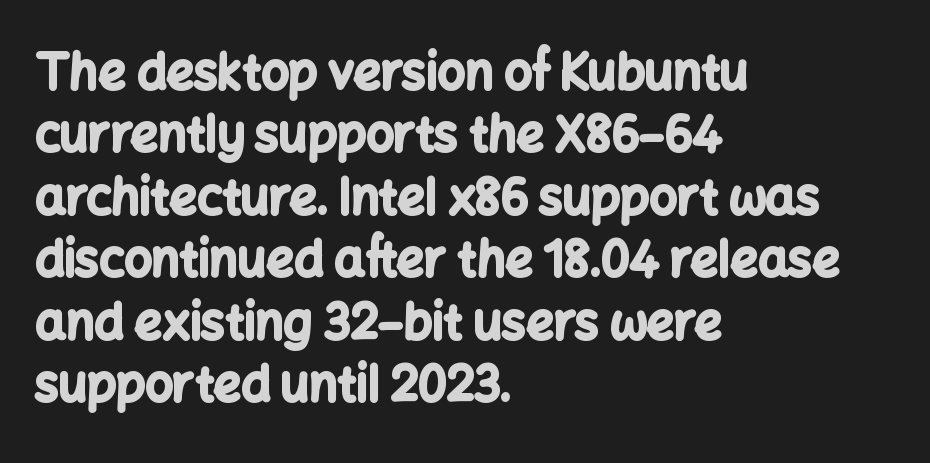
The passage shown is emphatically bold. The letters sit at their default tracking, neither squeezed nor spread. Font category for this specimen: sans-serif. Do the characters align in a grid? No, the font is proportional.
